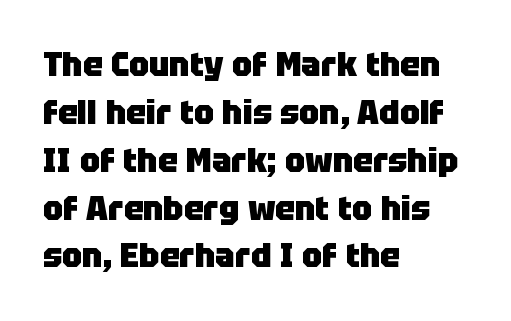
Q: Is the text bold? A: Yes.
Q: Is the text italic (slanted)? A: No, it is upright.
Q: Is the typeface a serif or a sans-serif typeface? A: Sans-serif.
Q: Is the text underlined? A: No.
Q: How is the paragraph aligned? A: Left-aligned.
Q: Is the spacing between letters normal or unusually wide? A: Normal.
Q: Is the spacing between lines tight, normal or loose? A: Normal.
Q: Width (condensed, normal, or wide)? A: Normal.
Q: Stroke contrast? A: Low.
Q: x-height? A: Large.
Q: Monospaced? A: No.
